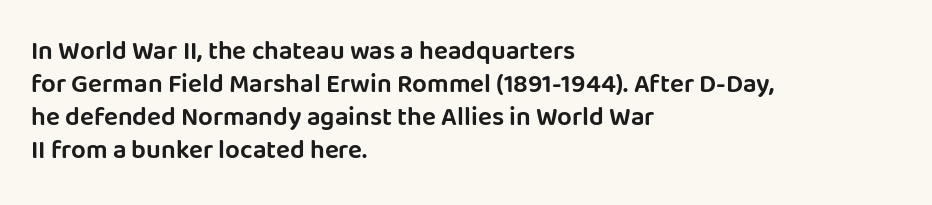
Q: Is the text italic (slanted)? A: No, it is upright.
Q: Is the text underlined? A: No.
Q: How is the paragraph aligned? A: Left-aligned.
Q: Is the spacing between letters normal or unusually wide? A: Normal.
Q: Is the spacing between lines tight, normal or loose? A: Normal.
